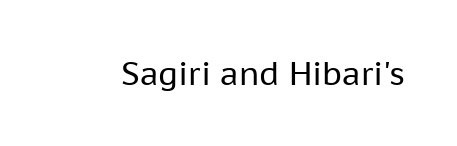
The rendering keeps characters at their native spacing. Each letter's strokes conclude bluntly, with no projecting serifs. Heaviness? Minimal to ordinary, like unemphasized prose. Clear beneath every line of the passage. Character widths vary here, with narrow letters taking less room than wide ones.
